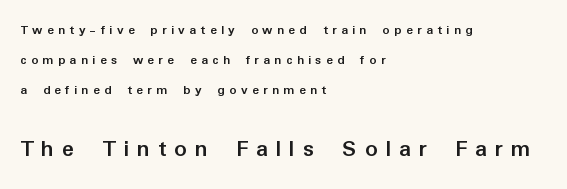
Compared with an ordinary text face, these strokes are far heavier — a full bold. Leftover space on each line is placed entirely after the last word. These lines were composed using upright roman letters. Students, observe: this is what heavily led, spacious text looks like.
